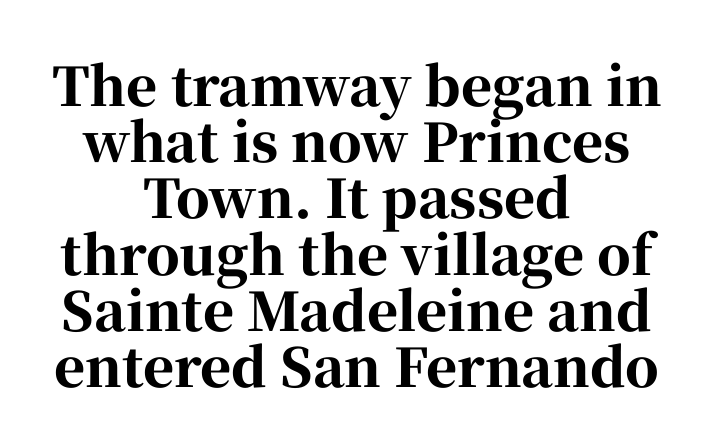
Q: Is the text bold? A: Yes.
Q: Is the text italic (slanted)? A: No, it is upright.
Q: Is the typeface a serif or a sans-serif typeface? A: Serif.
Q: Is the text underlined? A: No.
Q: How is the paragraph aligned? A: Centered.
Q: Is the spacing between letters normal or unusually wide? A: Normal.
Q: Is the spacing between lines tight, normal or loose? A: Tight.
Q: Width (condensed, normal, or wide)? A: Normal.
Q: Stroke contrast? A: High.
Q: x-height? A: Medium.
Q: Monospaced? A: No.
